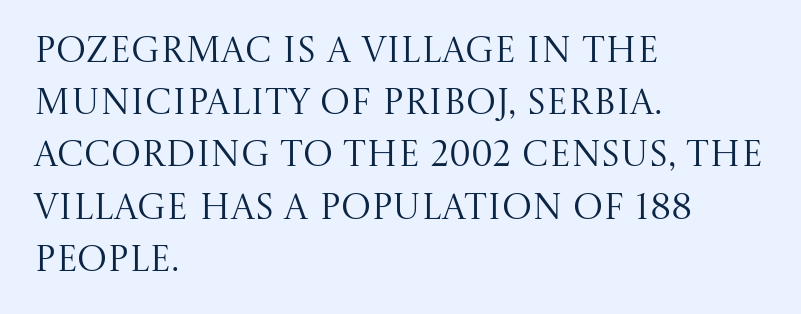
The image shows 36 px regular-weight serif type, upright; set left-aligned, normal line spacing (1.45x), normal letter spacing, not underlined; medium stroke contrast and a large x-height.
